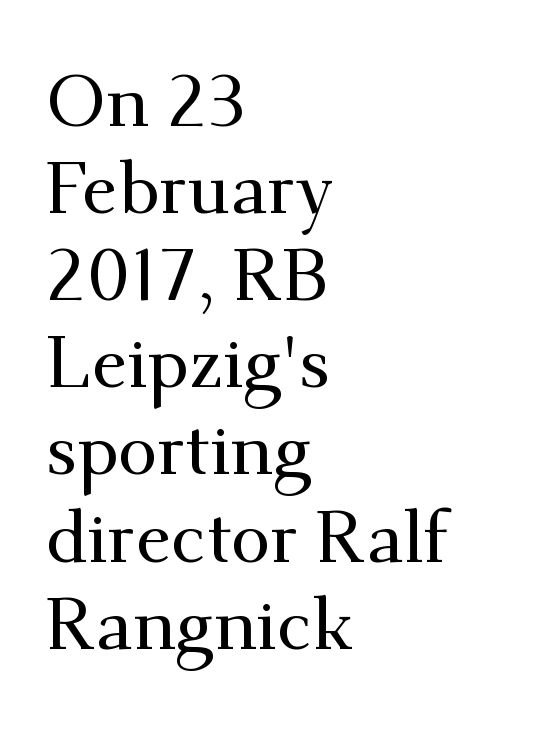
{"serif": "yes", "italic": "no", "width": "normal", "stroke_contrast": "medium", "x_height": "small", "monospaced": "no", "underline": "no", "align": "left", "line_spacing_ratio": 1.21, "letter_spacing": "normal", "letter_spacing_em": 0.0, "glyph_px": 72}
